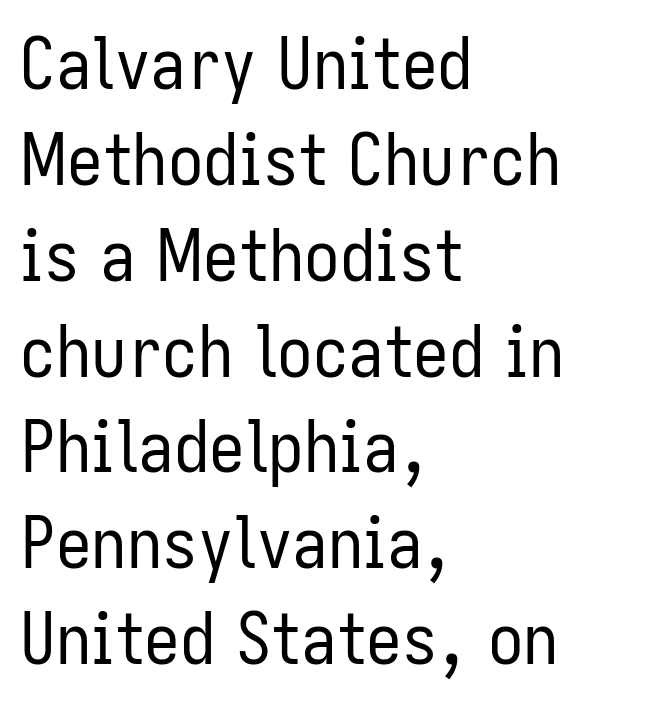
Q: Is the text bold? A: No.
Q: Is the text italic (slanted)? A: No, it is upright.
Q: Is the typeface a serif or a sans-serif typeface? A: Sans-serif.
Q: Is the text underlined? A: No.
Q: How is the paragraph aligned? A: Left-aligned.
Q: Is the spacing between letters normal or unusually wide? A: Normal.
Q: Is the spacing between lines tight, normal or loose? A: Normal.
Q: Width (condensed, normal, or wide)? A: Condensed.
Q: Stroke contrast? A: Low.
Q: x-height? A: Medium.
Q: Monospaced? A: No.
